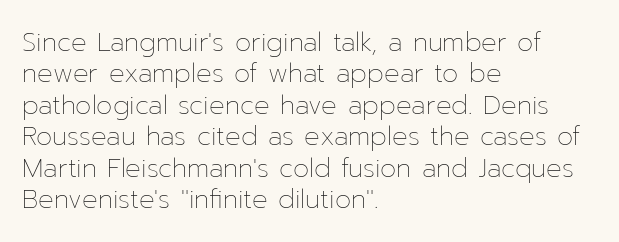
Q: Is the text bold? A: No.
Q: Is the text italic (slanted)? A: No, it is upright.
Q: Is the text underlined? A: No.
Q: How is the paragraph aligned? A: Left-aligned.
Q: Is the spacing between letters normal or unusually wide? A: Normal.
